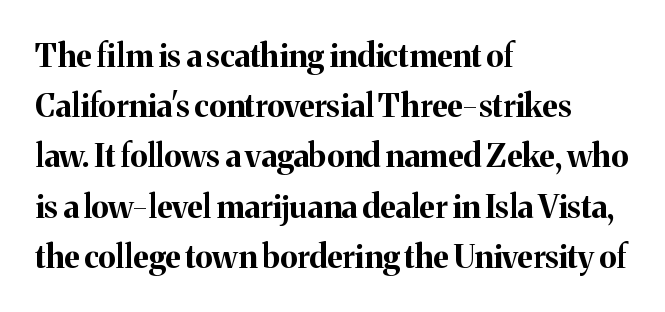
The image shows 32 px bold serif type, upright; set left-aligned, normal line spacing (1.57x), normal letter spacing, not underlined; medium stroke contrast and a medium x-height.
